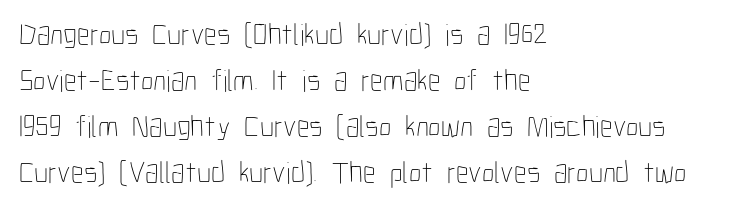
Q: Is the text bold? A: No.
Q: Is the text italic (slanted)? A: No, it is upright.
Q: Is the text underlined? A: No.
Q: How is the paragraph aligned? A: Left-aligned.
Q: Is the spacing between letters normal or unusually wide? A: Normal.
Q: Is the spacing between lines tight, normal or loose? A: Normal.
Q: Width (condensed, normal, or wide)? A: Condensed.
Q: Stroke contrast? A: Low.
Q: x-height? A: Medium.
Q: Monospaced? A: No.
